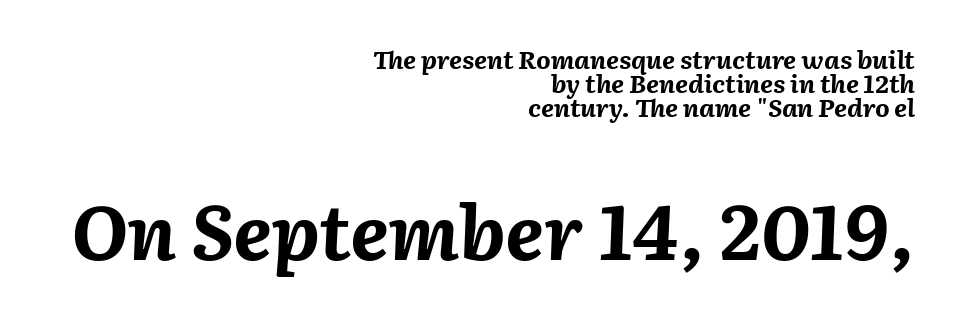
{"italic": "yes", "lean": "right", "slant_degrees": 2, "bold": "yes", "weight": "bold", "width": "normal", "stroke_contrast": "medium", "x_height": "medium", "monospaced": "no", "underline": "no", "align": "right", "line_spacing": "tight", "line_spacing_ratio": 0.96, "letter_spacing": "normal", "letter_spacing_em": 0.0, "larger_block": "second", "size_ratio": 3.0, "glyph_px": 75}
